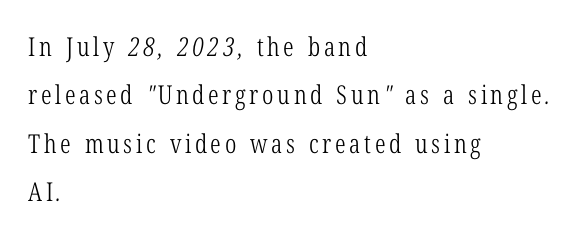
{"bold": "no", "underline": "no", "align": "left", "line_spacing_ratio": 1.86, "glyph_px": 26}
